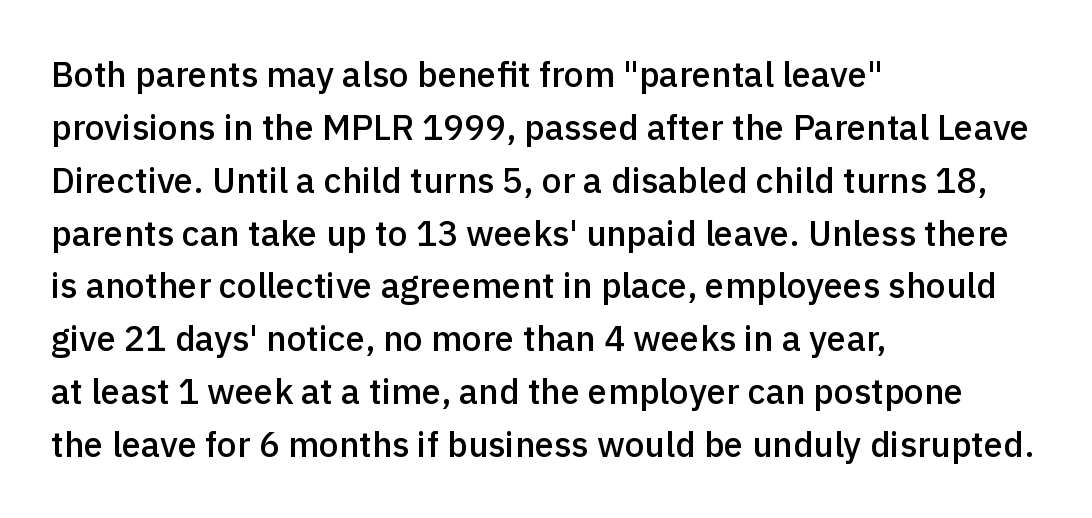
{"serif": "no", "italic": "no", "bold": "semi", "weight": "semibold", "width": "normal", "x_height": "medium", "monospaced": "no", "underline": "no", "align": "left", "line_spacing": "normal", "line_spacing_ratio": 1.51, "letter_spacing": "normal", "letter_spacing_em": 0.0, "glyph_px": 35}
